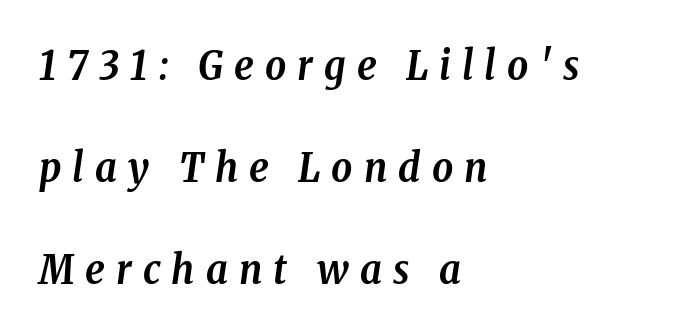
The image shows 41 px semibold, condensed serif type, italic (leaning right); set left-aligned, loose line spacing (2.49x), unusually wide letter spacing (+0.27 em), not underlined; low stroke contrast and a medium x-height.
